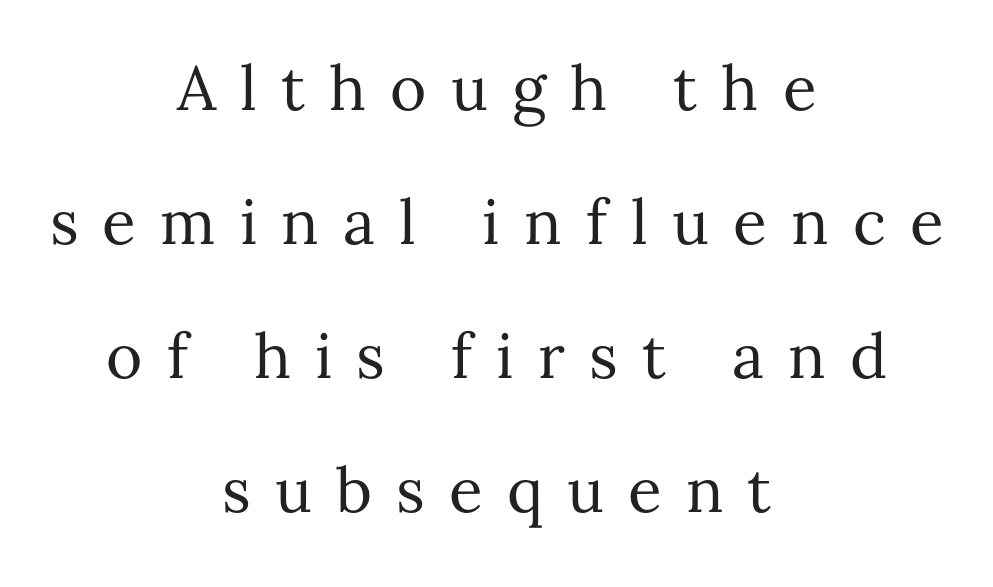
The vertical gap from one line to the next is large. Words appear elongated and porous because spacing is wide. Caption: multi-line text, centered on the measure. Unlike italic type, these characters show no tilt at all.
